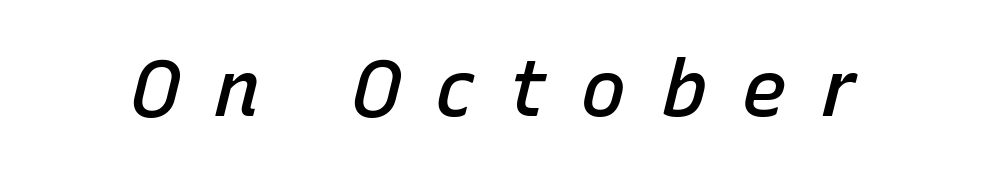
{"italic": "yes", "lean": "right", "slant_degrees": 15, "bold": "semi", "weight": "semibold", "width": "normal", "stroke_contrast": "low", "x_height": "medium", "monospaced": "no", "underline": "no", "letter_spacing": "wide", "letter_spacing_em": 0.43, "glyph_px": 78}
